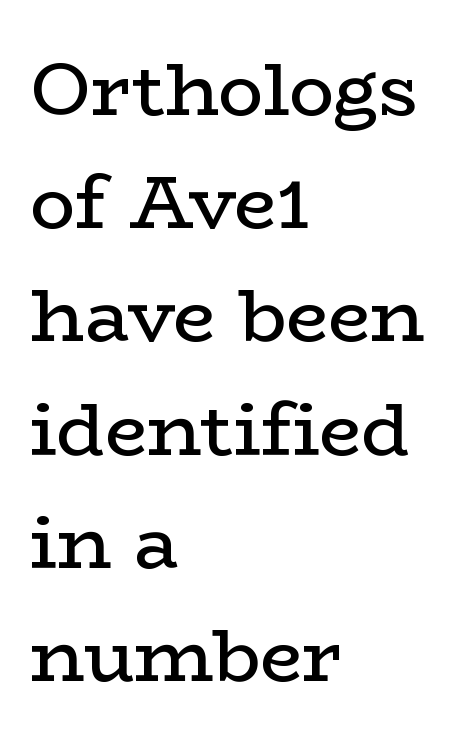
The image shows 75 px regular-weight, wide serif type, upright; set left-aligned, normal line spacing (1.51x), normal letter spacing, not underlined; low stroke contrast and a medium x-height.
